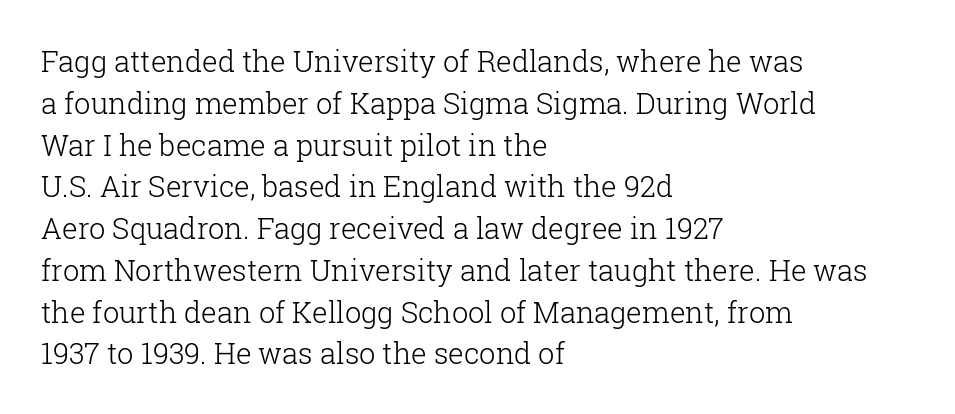
{"serif": "yes", "italic": "no", "bold": "no", "weight": "light", "width": "normal", "stroke_contrast": "low", "x_height": "medium", "monospaced": "no", "underline": "no", "align": "left", "line_spacing": "normal", "line_spacing_ratio": 1.44, "letter_spacing": "normal", "letter_spacing_em": 0.0, "glyph_px": 29}
